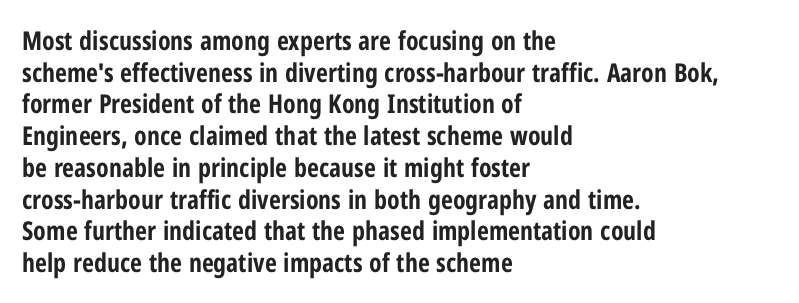
{"italic": "no", "bold": "yes", "underline": "no", "align": "left", "line_spacing_ratio": 1.22, "letter_spacing": "normal", "letter_spacing_em": 0.0, "glyph_px": 26}
